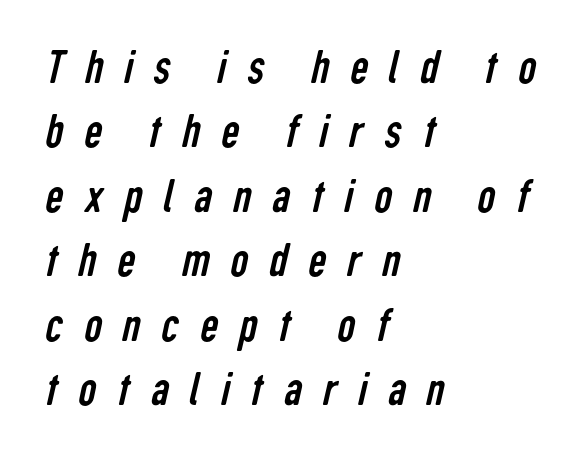
Q: Is the text bold? A: No.
Q: Is the typeface a serif or a sans-serif typeface? A: Sans-serif.
Q: Is the text underlined? A: No.
Q: How is the paragraph aligned? A: Left-aligned.
Q: Is the spacing between letters normal or unusually wide? A: Unusually wide.
Q: Is the spacing between lines tight, normal or loose? A: Normal.
Q: Width (condensed, normal, or wide)? A: Condensed.
Q: Stroke contrast? A: Low.
Q: x-height? A: Medium.
Q: Monospaced? A: No.
